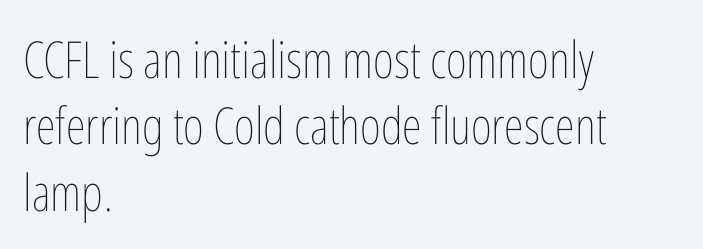
Q: Is the text bold? A: No.
Q: Is the text italic (slanted)? A: No, it is upright.
Q: Is the text underlined? A: No.
Q: How is the paragraph aligned? A: Left-aligned.
Q: Is the spacing between letters normal or unusually wide? A: Normal.
Q: Is the spacing between lines tight, normal or loose? A: Normal.
Q: Width (condensed, normal, or wide)? A: Condensed.
Q: Stroke contrast? A: Low.
Q: x-height? A: Medium.
Q: Monospaced? A: No.
